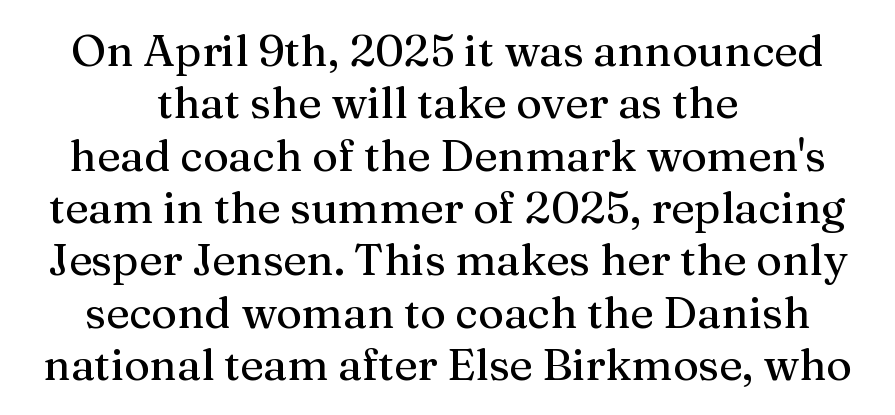
The image shows 44 px serif type, upright; set centered, line spacing 1.19x, normal letter spacing, not underlined; medium stroke contrast and a medium x-height.
